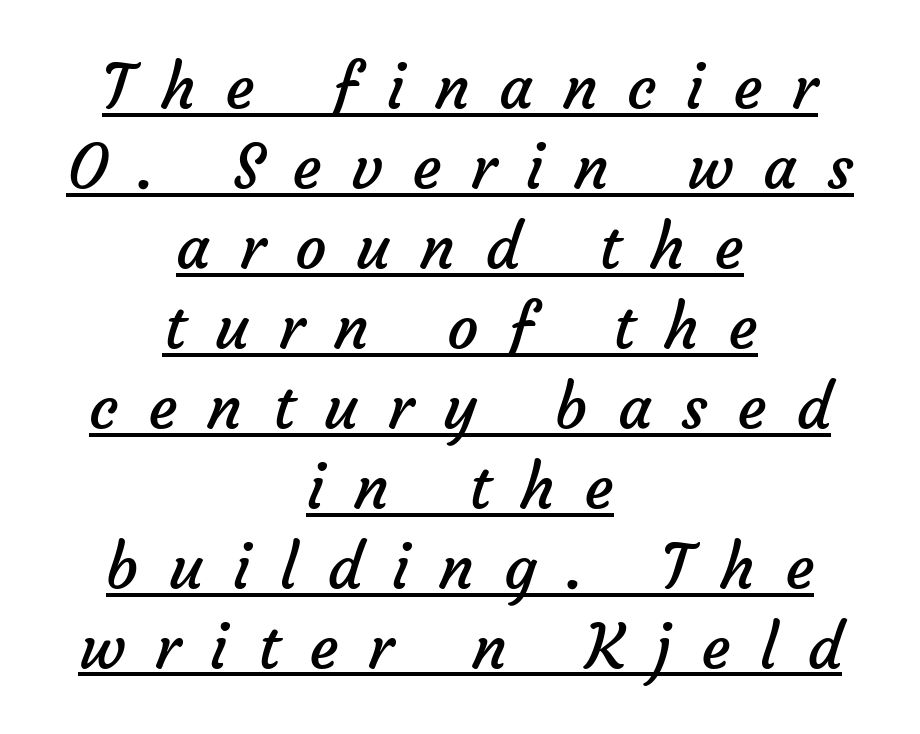
The image shows 62 px regular-weight sans-serif type; set centered, normal line spacing (1.29x), unusually wide letter spacing (+0.48 em), underlined; low stroke contrast and a medium x-height.
